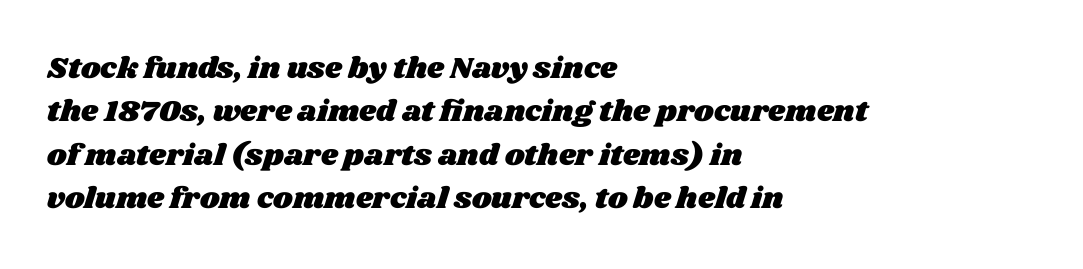
Q: Is the text underlined? A: No.
Q: How is the paragraph aligned? A: Left-aligned.
Q: Is the spacing between letters normal or unusually wide? A: Normal.
Q: Is the spacing between lines tight, normal or loose? A: Normal.
Q: Width (condensed, normal, or wide)? A: Wide.
Q: Stroke contrast? A: Medium.
Q: x-height? A: Large.
Q: Monospaced? A: No.
